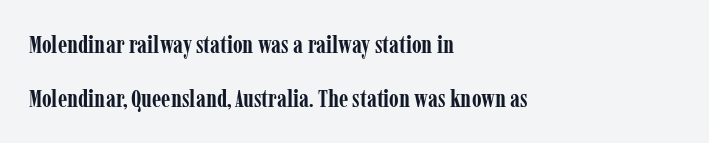
Q: Is the text bold? A: Yes.
Q: Is the text italic (slanted)? A: No, it is upright.
Q: Is the text underlined? A: No.
Q: How is the paragraph aligned? A: Left-aligned.
Q: Is the spacing between letters normal or unusually wide? A: Normal.
Q: Is the spacing between lines tight, normal or loose? A: Loose.
